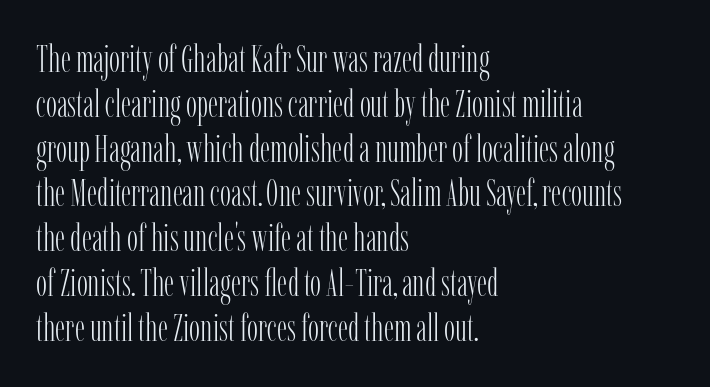
Q: Is the text bold? A: No.
Q: Is the text italic (slanted)? A: No, it is upright.
Q: Is the typeface a serif or a sans-serif typeface? A: Serif.
Q: Is the text underlined? A: No.
Q: How is the paragraph aligned? A: Left-aligned.
Q: Is the spacing between letters normal or unusually wide? A: Normal.
Q: Width (condensed, normal, or wide)? A: Condensed.
Q: Stroke contrast? A: Low.
Q: x-height? A: Medium.
Q: Monospaced? A: No.
